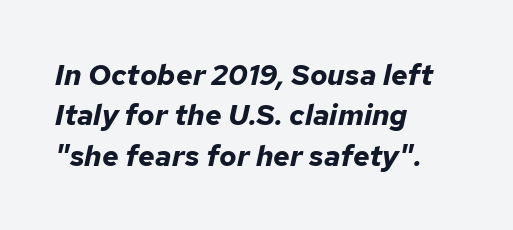
{"italic": "yes", "lean": "right", "slant_degrees": 12, "bold": "yes", "weight": "bold", "width": "normal", "stroke_contrast": "low", "x_height": "medium", "monospaced": "no", "underline": "no", "align": "left", "line_spacing": "normal", "line_spacing_ratio": 1.39, "letter_spacing": "normal", "letter_spacing_em": 0.0, "glyph_px": 29}
